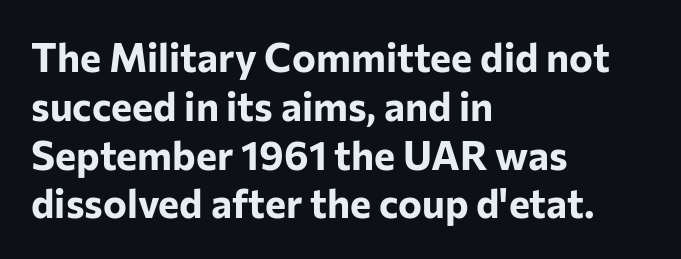
{"serif": "no", "italic": "no", "bold": "yes", "weight": "bold", "width": "normal", "stroke_contrast": "low", "x_height": "medium", "monospaced": "no", "underline": "no", "align": "left", "line_spacing_ratio": 1.22, "letter_spacing": "normal", "letter_spacing_em": 0.0, "glyph_px": 40}
